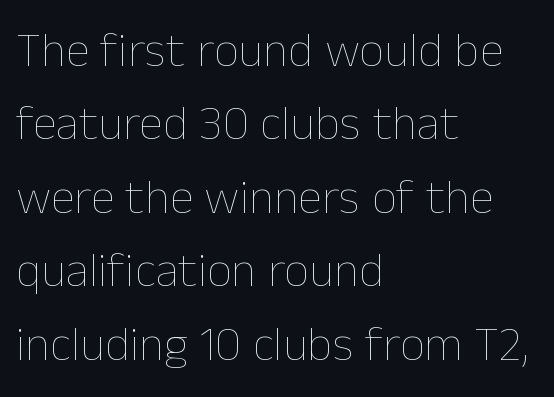
The line texture is even and compact thanks to regular tracking. Letters have the restrained weight of plain body copy at most. A student would call this left alignment; a typographer would say flush left, rag right. These lines are rendered in a variable-pitch font. A bare baseline throughout the passage.
